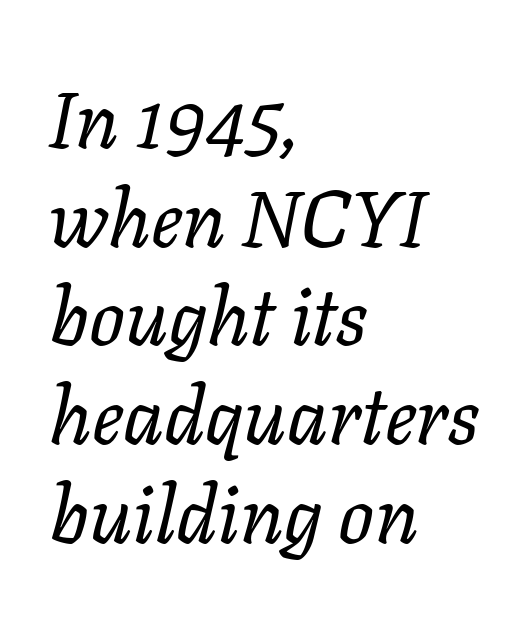
The image shows 79 px regular-weight type, italic (leaning right); set left-aligned, normal line spacing (1.25x), normal letter spacing, not underlined; low stroke contrast and a medium x-height.
